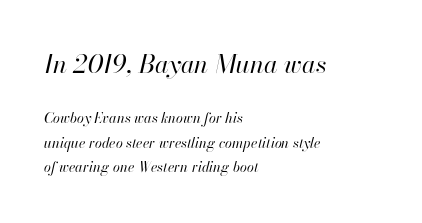
The image shows 25 px text type, italic (leaning right); set left-aligned, line spacing 1.74x, normal letter spacing, not underlined; the first (top) block is 1.79x larger.
